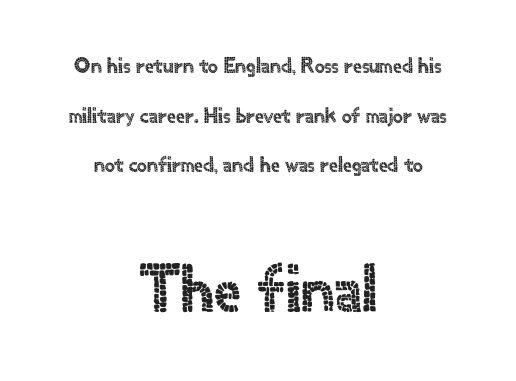
{"serif": "no", "italic": "no", "width": "normal", "x_height": "small", "monospaced": "no", "underline": "no", "align": "center", "line_spacing": "loose", "line_spacing_ratio": 2.26, "letter_spacing": "normal", "letter_spacing_em": 0.0, "larger_block": "second", "size_ratio": 3.05, "glyph_px": 67}
